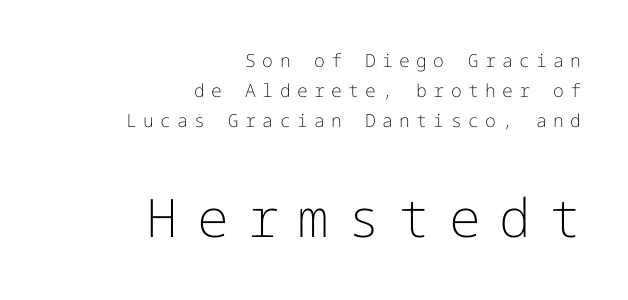
A normal amount of white space separates one row of letters from the next. The lettering holds an erect, upright posture throughout. Nobody drew a line under any word here. Look at the tracking — it's clearly loosened, letters drifting apart. The weight tops out at a normal text grade. Line endings align vertically; line beginnings do not.
